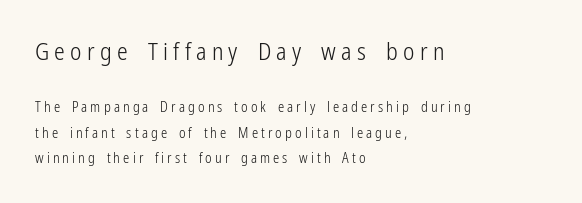
{"italic": "no", "bold": "no", "underline": "no", "align": "left", "line_spacing_ratio": 1.8, "letter_spacing": "wide", "letter_spacing_em": 0.22, "larger_block": "first", "size_ratio": 1.71, "glyph_px": 24}
